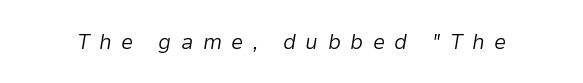
The image shows 22 px text type, italic (leaning right); set unusually wide letter spacing (+0.43 em), not underlined.
